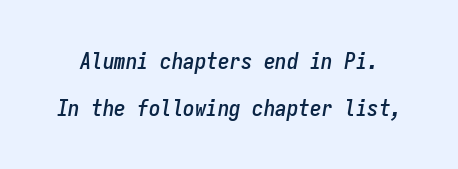
{"italic": "yes", "lean": "right", "slant_degrees": 9, "underline": "no", "line_spacing": "loose", "line_spacing_ratio": 2.03, "letter_spacing": "normal", "letter_spacing_em": 0.0, "glyph_px": 23}
